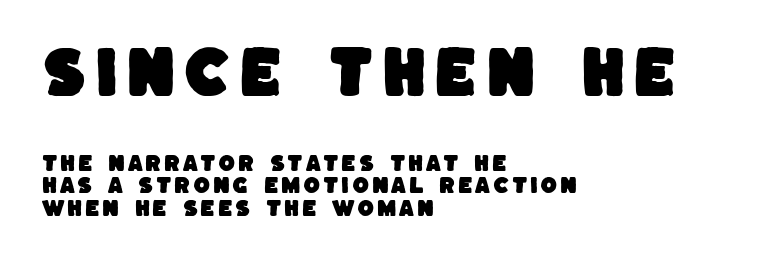
Character size in the leading block exceeds that of the trailing block. Unmarked baselines from the first word to the last. Does the type have serifs? No, each stem ends abruptly. The paragraph shown leans on its left margin.
